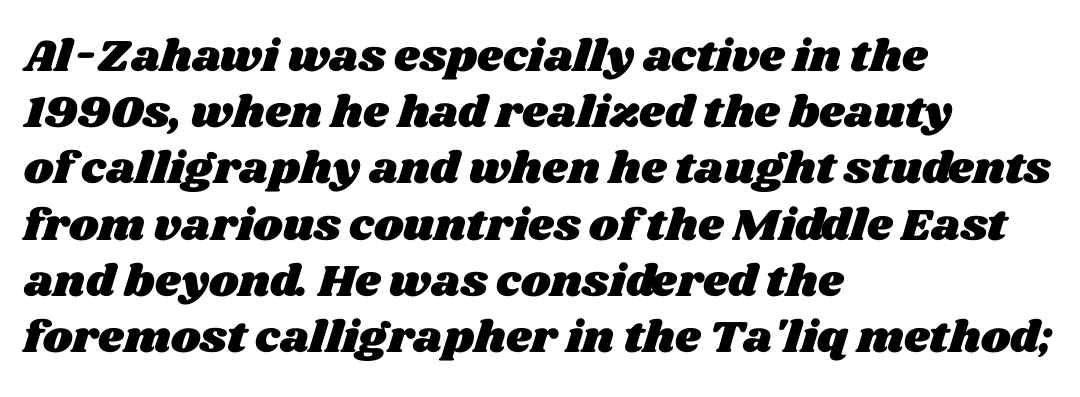
{"width": "wide", "stroke_contrast": "medium", "x_height": "large", "monospaced": "no", "underline": "no", "align": "left", "line_spacing": "normal", "line_spacing_ratio": 1.25, "letter_spacing": "normal", "letter_spacing_em": 0.0, "glyph_px": 45}
